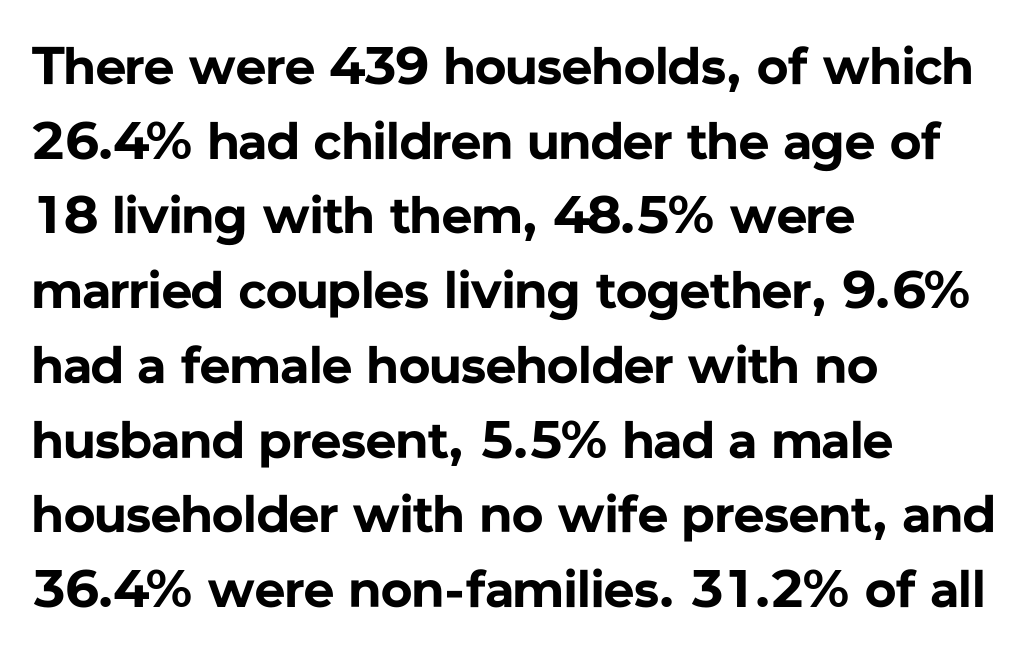
{"serif": "no", "italic": "no", "bold": "yes", "weight": "bold", "width": "normal", "stroke_contrast": "low", "x_height": "medium", "monospaced": "no", "underline": "no", "align": "left", "line_spacing": "normal", "line_spacing_ratio": 1.41, "letter_spacing": "normal", "letter_spacing_em": 0.0, "glyph_px": 53}
